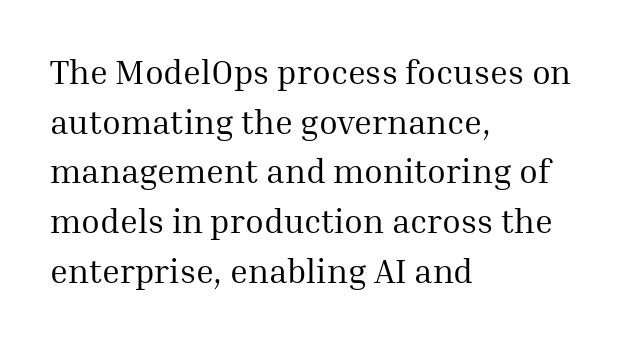
Q: Is the text bold? A: No.
Q: Is the text italic (slanted)? A: No, it is upright.
Q: Is the typeface a serif or a sans-serif typeface? A: Serif.
Q: Is the text underlined? A: No.
Q: How is the paragraph aligned? A: Left-aligned.
Q: Is the spacing between letters normal or unusually wide? A: Normal.
Q: Is the spacing between lines tight, normal or loose? A: Normal.
Q: Width (condensed, normal, or wide)? A: Normal.
Q: Stroke contrast? A: Medium.
Q: x-height? A: Medium.
Q: Monospaced? A: No.
